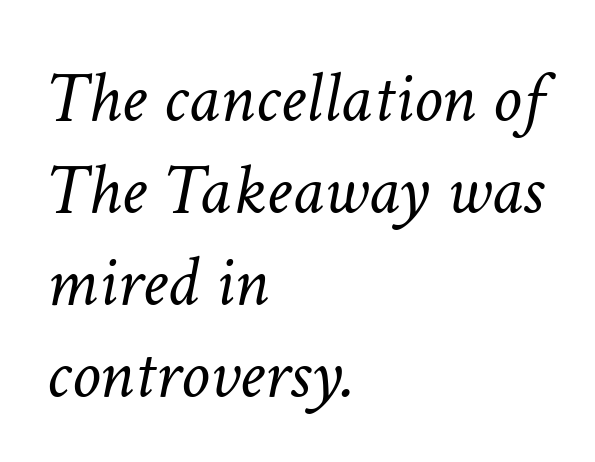
{"italic": "yes", "lean": "right", "slant_degrees": 11, "bold": "no", "weight": "light", "width": "normal", "stroke_contrast": "low", "x_height": "medium", "monospaced": "no", "underline": "no", "align": "left", "line_spacing": "normal", "line_spacing_ratio": 1.26, "letter_spacing": "normal", "letter_spacing_em": 0.0, "glyph_px": 73}
